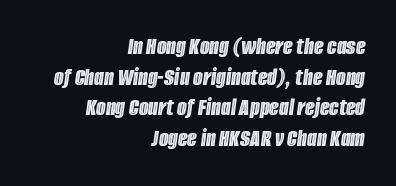
The image shows 25 px text type, italic (leaning right); set right-aligned, line spacing 1.23x, normal letter spacing, not underlined.
